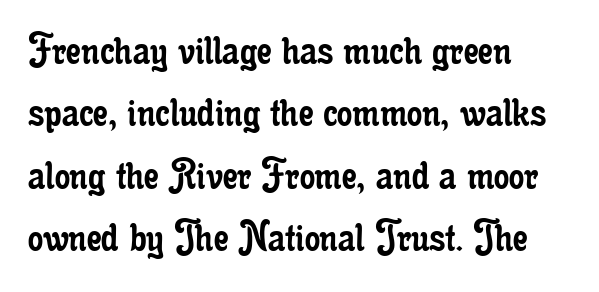
Q: Is the text bold? A: No.
Q: Is the text italic (slanted)? A: No, it is upright.
Q: Is the typeface a serif or a sans-serif typeface? A: Serif.
Q: Is the text underlined? A: No.
Q: How is the paragraph aligned? A: Left-aligned.
Q: Is the spacing between letters normal or unusually wide? A: Normal.
Q: Is the spacing between lines tight, normal or loose? A: Normal.
Q: Width (condensed, normal, or wide)? A: Condensed.
Q: Stroke contrast? A: Low.
Q: x-height? A: Small.
Q: Monospaced? A: No.
